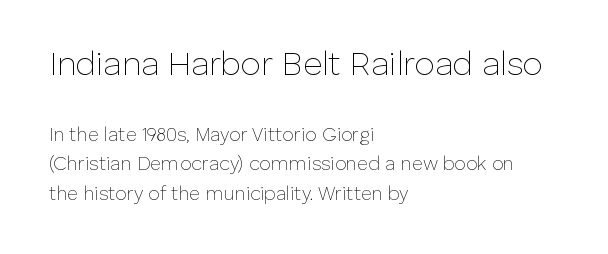
{"serif": "no", "italic": "no", "bold": "no", "weight": "thin", "width": "normal", "stroke_contrast": "low", "x_height": "medium", "monospaced": "no", "underline": "no", "align": "left", "line_spacing": "normal", "line_spacing_ratio": 1.54, "letter_spacing": "normal", "letter_spacing_em": 0.0, "larger_block": "first", "size_ratio": 1.74, "glyph_px": 33}
